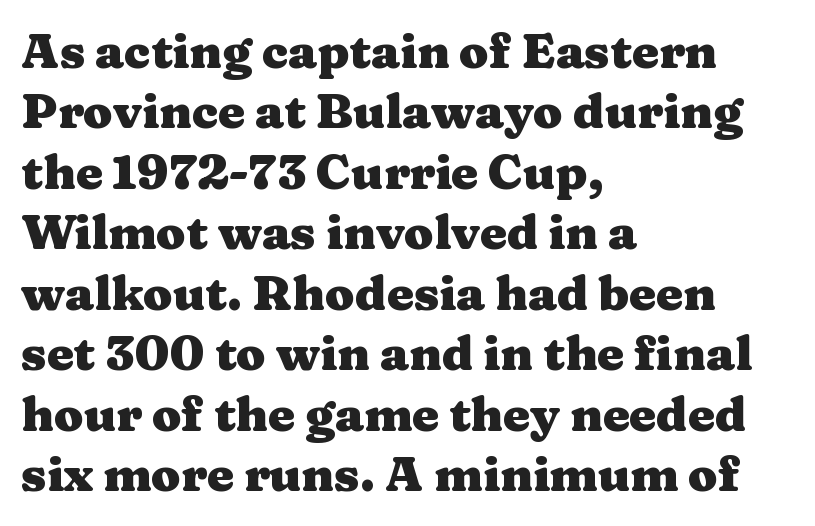
This rendering employs a face with finishing strokes, i.e., a serif. A typesetter would call this leading conventional body-copy spacing. Every character sits straight up, as roman type does. Does the weight exceed regular? Yes, all the way to bold. Lines of text with bare space underneath. These lines stack with their left ends in a neat column.
